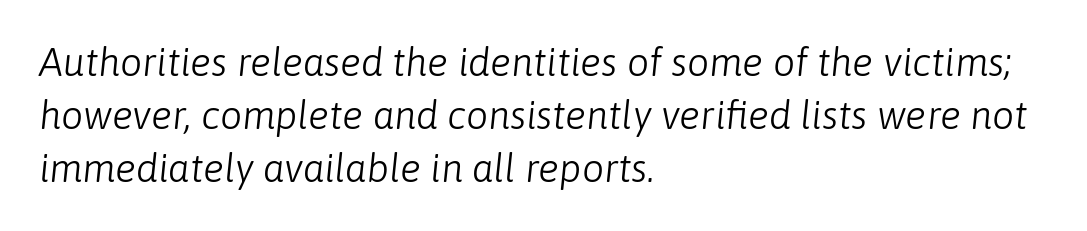
The image shows 39 px light type, italic (leaning right); set left-aligned, normal line spacing (1.36x), normal letter spacing, not underlined; low stroke contrast and a medium x-height.
